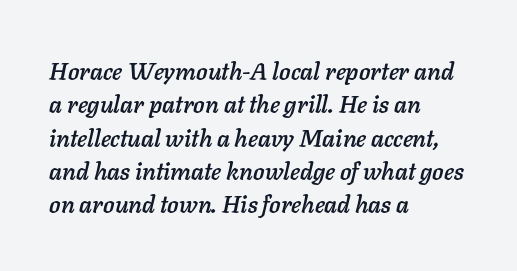
Q: Is the text italic (slanted)? A: Yes, it leans right by about 11 degrees.
Q: Is the text underlined? A: No.
Q: How is the paragraph aligned? A: Left-aligned.
Q: Is the spacing between letters normal or unusually wide? A: Normal.
Q: Is the spacing between lines tight, normal or loose? A: Normal.
